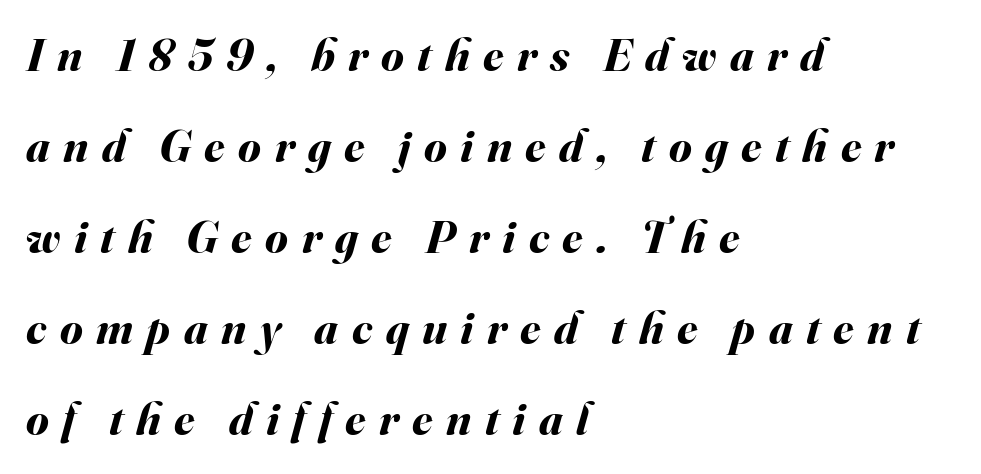
{"italic": "yes", "lean": "right", "slant_degrees": 16, "bold": "yes", "weight": "bold", "width": "normal", "stroke_contrast": "medium", "x_height": "small", "monospaced": "no", "underline": "no", "align": "left", "line_spacing": "loose", "line_spacing_ratio": 1.98, "letter_spacing": "wide", "letter_spacing_em": 0.29, "glyph_px": 46}
